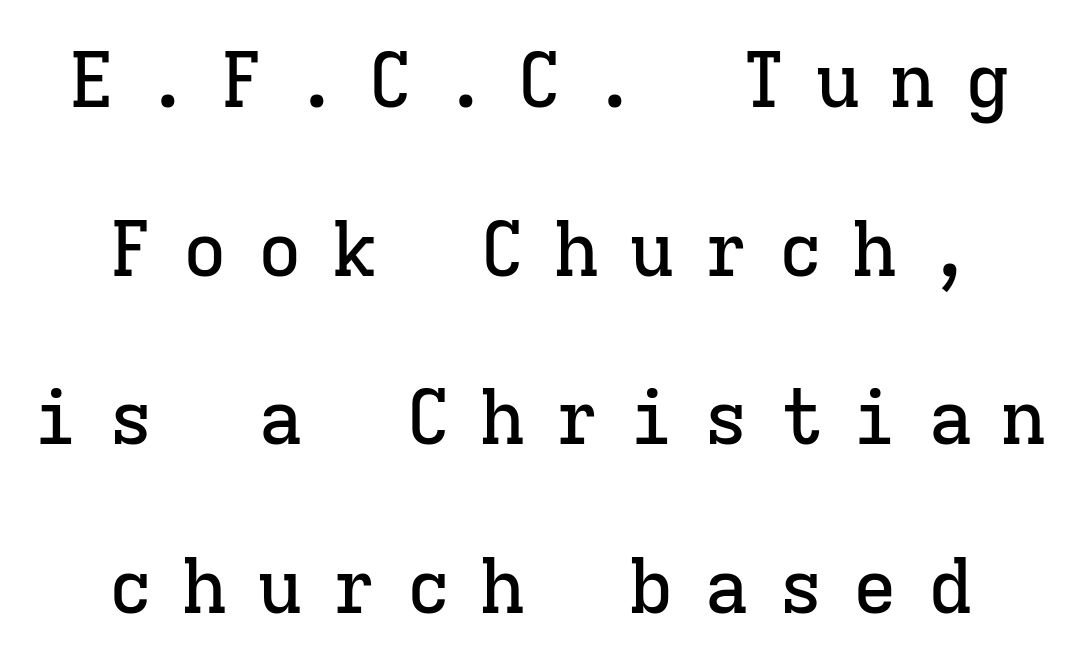
Q: Is the text italic (slanted)? A: No, it is upright.
Q: Is the typeface a serif or a sans-serif typeface? A: Serif.
Q: Is the text underlined? A: No.
Q: Is the spacing between letters normal or unusually wide? A: Unusually wide.
Q: Is the spacing between lines tight, normal or loose? A: Loose.
Q: Width (condensed, normal, or wide)? A: Normal.
Q: Stroke contrast? A: Low.
Q: x-height? A: Medium.
Q: Monospaced? A: Yes.
